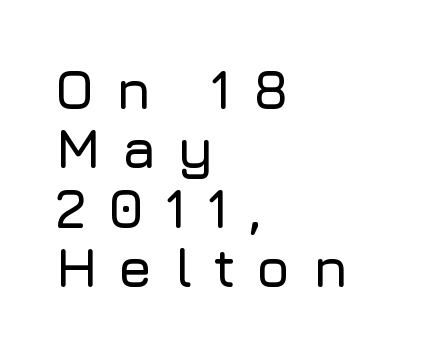
{"serif": "no", "italic": "no", "width": "normal", "stroke_contrast": "low", "x_height": "medium", "monospaced": "no", "underline": "no", "align": "left", "line_spacing": "tight", "line_spacing_ratio": 1.08, "letter_spacing": "wide", "letter_spacing_em": 0.37, "glyph_px": 55}
